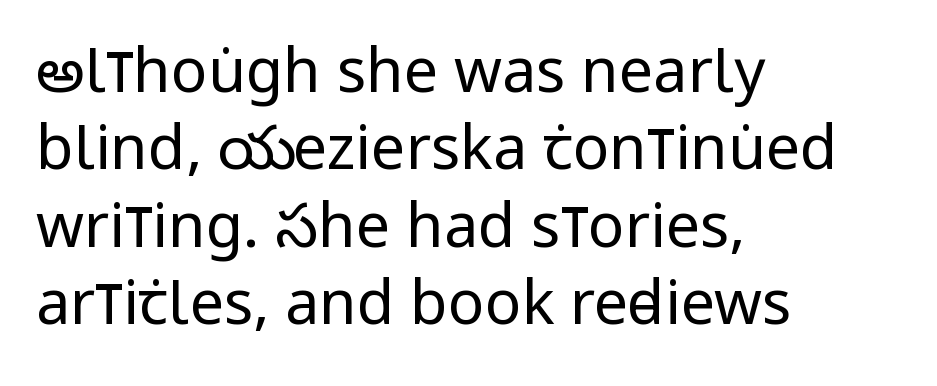
Do the characters align in a grid? No, the font is proportional. The paragraph shown leans on its left margin. The rendering uses a moderate line-height, typical for paragraphs. Students, note that the glyphs here touch the page at normal intervals. Every stem runs plumb, perpendicular to the baseline.
